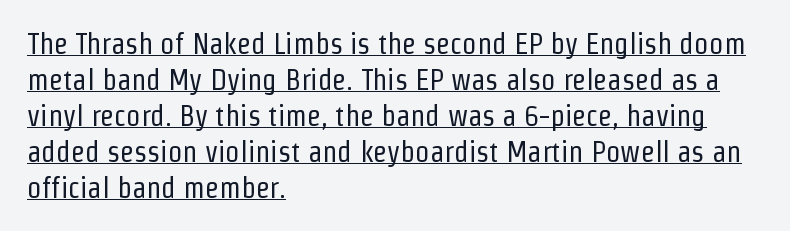
The image shows 29 px regular-weight, condensed sans-serif type, upright; set left-aligned, line spacing 1.24x, normal letter spacing, underlined; low stroke contrast and a medium x-height.
